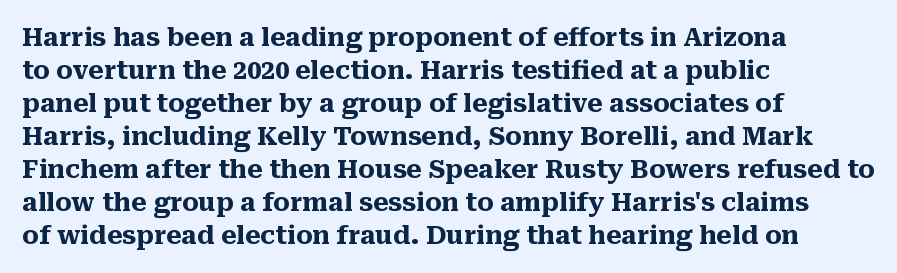
The image shows 25 px bold type, upright; set left-aligned, normal line spacing (1.32x), normal letter spacing, not underlined.
